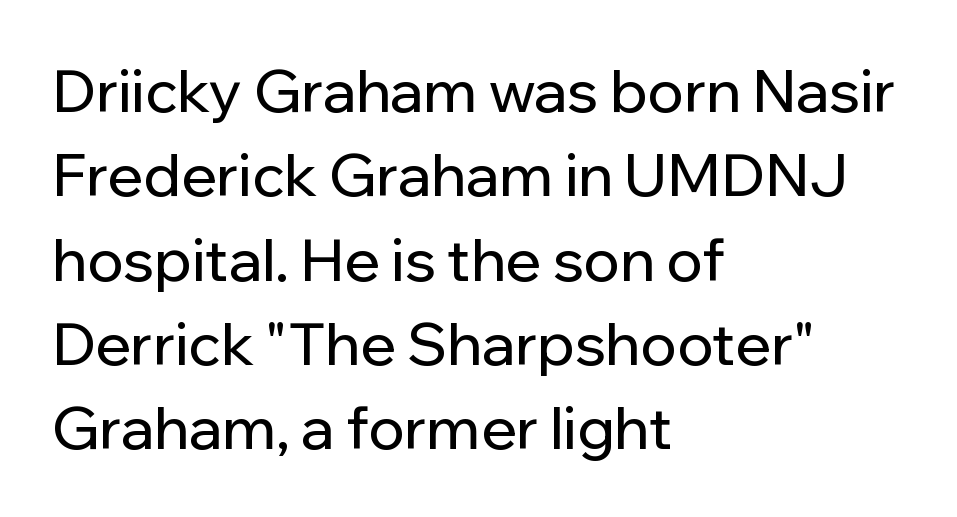
The image shows 59 px sans-serif type, upright; set left-aligned, normal line spacing (1.43x), normal letter spacing, not underlined; low stroke contrast and a medium x-height.
